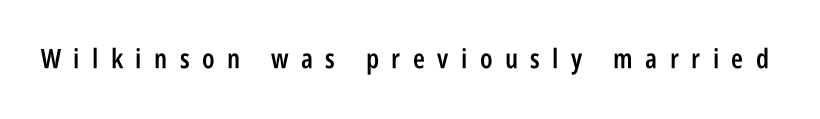
Every stem runs plumb, perpendicular to the baseline. Unmarked baselines from the first word to the last. The glyphs have the mass of a demibold cut, below bold. Short note: letters widely spaced.
